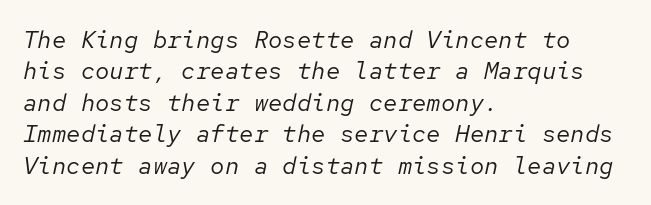
The image shows 24 px text type, italic (leaning right); set left-aligned, normal line spacing (1.31x), normal letter spacing, not underlined.
